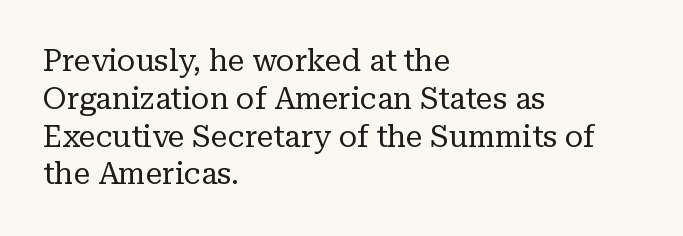
Q: Is the text bold? A: No.
Q: Is the text italic (slanted)? A: No, it is upright.
Q: Is the typeface a serif or a sans-serif typeface? A: Serif.
Q: Is the text underlined? A: No.
Q: How is the paragraph aligned? A: Left-aligned.
Q: Is the spacing between letters normal or unusually wide? A: Normal.
Q: Is the spacing between lines tight, normal or loose? A: Normal.
Q: Width (condensed, normal, or wide)? A: Normal.
Q: Stroke contrast? A: Low.
Q: x-height? A: Medium.
Q: Monospaced? A: No.
